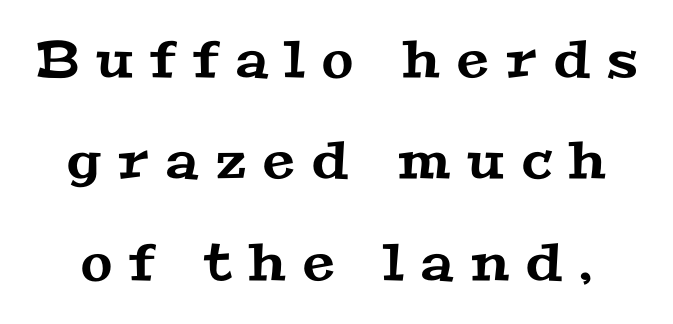
The image shows 51 px wide serif type; set loose line spacing (1.99x), unusually wide letter spacing (+0.34 em), not underlined; medium stroke contrast and a medium x-height.
